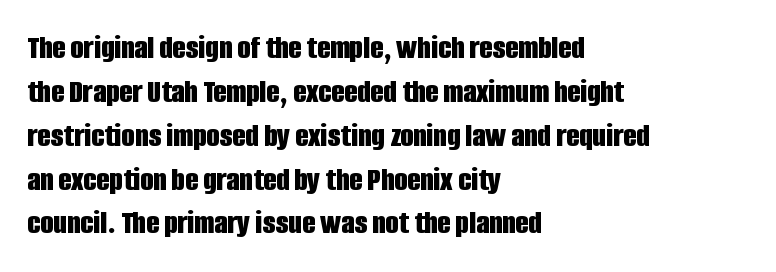
Descenders hang freely into open space. The typesetter chose a ragged-right arrangement here. Nothing unusual about the tracking: characters are spaced as the font intends. Is there any slant? The stems are plumb.
